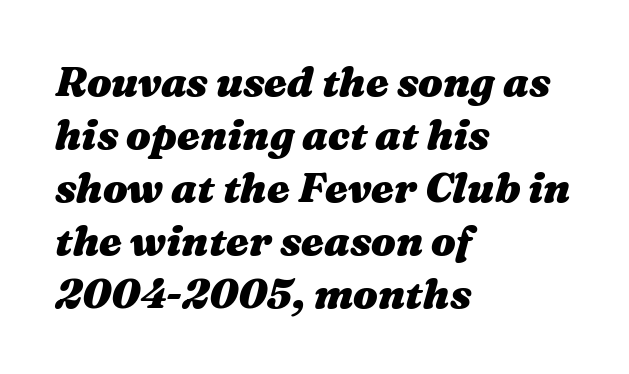
{"italic": "yes", "lean": "right", "slant_degrees": 16, "bold": "yes", "weight": "heavy", "width": "wide", "stroke_contrast": "medium", "x_height": "medium", "monospaced": "no", "underline": "no", "align": "left", "line_spacing": "normal", "line_spacing_ratio": 1.29, "letter_spacing": "normal", "letter_spacing_em": 0.0, "glyph_px": 41}
